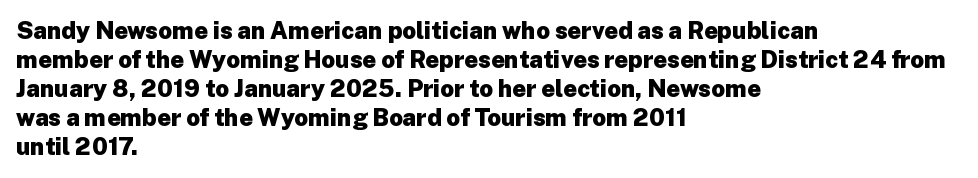
Bold? Absolutely — the strokes are thick and heavy. These lines are set flush left with a ragged right edge. Each row of text sits above clean, open space. There is no visible air inserted between adjacent glyphs. The type sits square on the baseline with zero lean.
